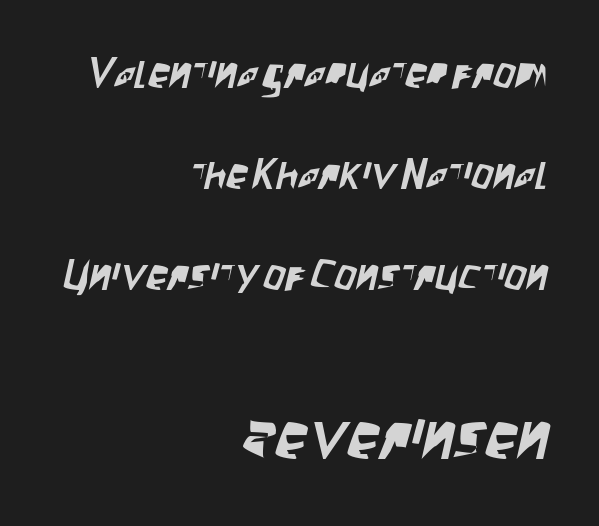
Reading down the column, the eye jumps a long way to each next line. Nothing sits at the stroke ends, so this counts as sans-serif. There is no visible air inserted between adjacent glyphs. Typeset ragged left — the right edge is the straight one.
